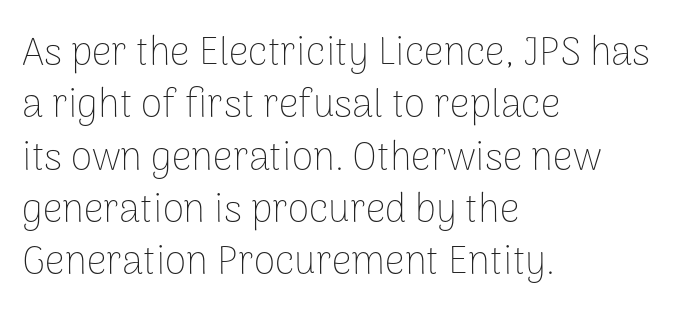
{"serif": "no", "italic": "no", "bold": "no", "weight": "thin", "width": "normal", "stroke_contrast": "low", "x_height": "medium", "monospaced": "no", "underline": "no", "align": "left", "line_spacing": "normal", "line_spacing_ratio": 1.34, "letter_spacing": "normal", "letter_spacing_em": 0.0, "glyph_px": 39}
